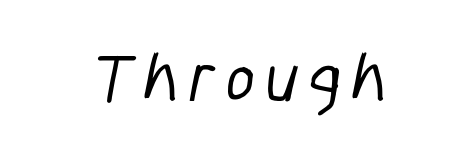
{"serif": "no", "width": "condensed", "stroke_contrast": "low", "x_height": "medium", "monospaced": "no", "underline": "no", "glyph_px": 70}
